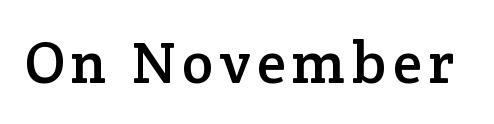
{"serif": "yes", "italic": "no", "width": "normal", "stroke_contrast": "low", "x_height": "medium", "monospaced": "no", "underline": "no", "glyph_px": 59}
